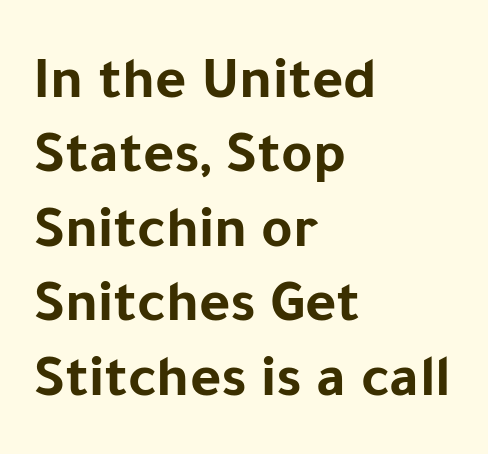
Q: Is the text bold? A: Yes.
Q: Is the text italic (slanted)? A: No, it is upright.
Q: Is the typeface a serif or a sans-serif typeface? A: Sans-serif.
Q: Is the text underlined? A: No.
Q: How is the paragraph aligned? A: Left-aligned.
Q: Is the spacing between letters normal or unusually wide? A: Normal.
Q: Width (condensed, normal, or wide)? A: Normal.
Q: Stroke contrast? A: Low.
Q: x-height? A: Medium.
Q: Monospaced? A: No.
